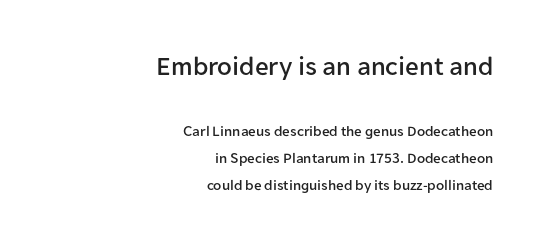
Default kerning and tracking; the words read as compact shapes. Posture: upright roman. Letters rest on an invisible, unmarked baseline. Character size in the leading block exceeds that of the trailing block.
